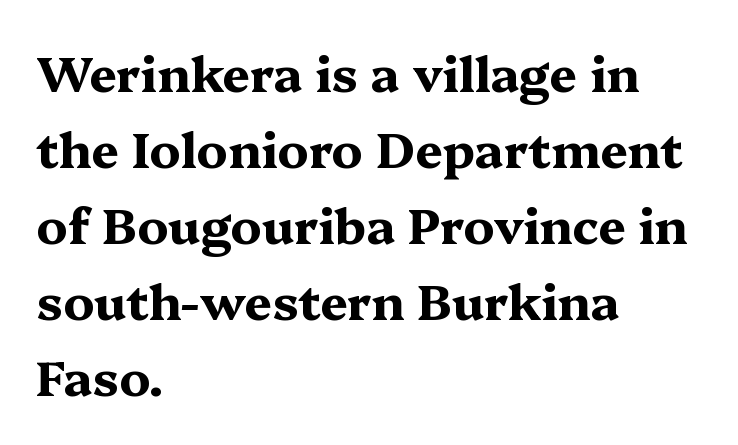
{"serif": "yes", "italic": "no", "bold": "yes", "weight": "bold", "width": "wide", "stroke_contrast": "medium", "x_height": "medium", "monospaced": "no", "underline": "no", "align": "left", "line_spacing": "normal", "line_spacing_ratio": 1.55, "letter_spacing": "normal", "letter_spacing_em": 0.0, "glyph_px": 49}
